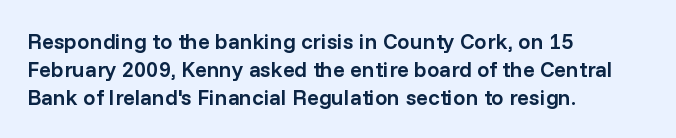
Q: Is the text bold? A: Semi-bold.
Q: Is the text italic (slanted)? A: No, it is upright.
Q: Is the text underlined? A: No.
Q: How is the paragraph aligned? A: Left-aligned.
Q: Is the spacing between letters normal or unusually wide? A: Normal.
Q: Is the spacing between lines tight, normal or loose? A: Normal.
